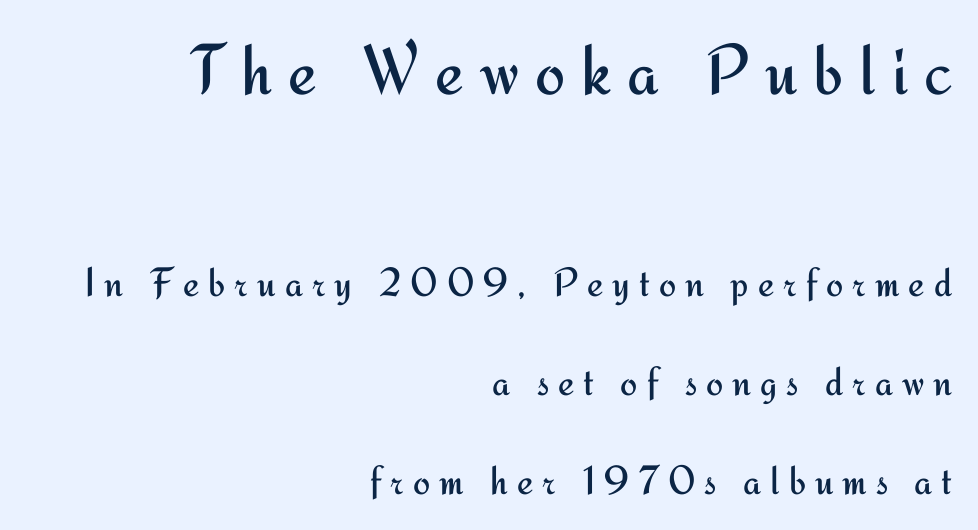
The designer dialed line spacing up above the default. Short and long lines alike share a common ending point at right. Compare the two chunks: the upper has the greater cap height. The line texture is sparse and dotted thanks to wide tracking. Posture: straight, roman, zero tilt. Is this a fixed-width face? No — the glyphs have proportional, varying widths.
